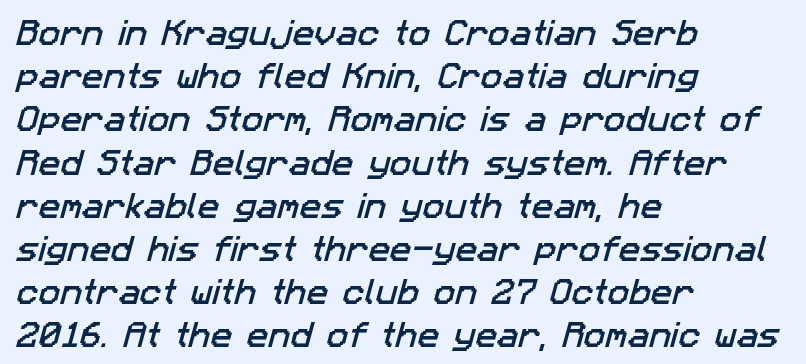
{"serif": "no", "width": "normal", "stroke_contrast": "low", "x_height": "medium", "monospaced": "no", "underline": "no", "align": "left", "line_spacing": "normal", "line_spacing_ratio": 1.49, "letter_spacing": "normal", "letter_spacing_em": 0.0, "glyph_px": 29}
